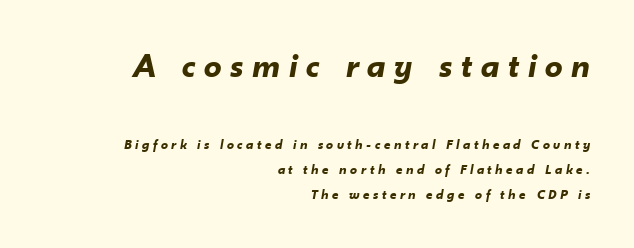
{"italic": "yes", "lean": "right", "slant_degrees": 10, "bold": "yes", "weight": "bold", "width": "normal", "stroke_contrast": "low", "x_height": "small", "monospaced": "no", "underline": "no", "align": "right", "line_spacing_ratio": 1.8, "letter_spacing": "wide", "letter_spacing_em": 0.25, "larger_block": "first", "size_ratio": 2.5, "glyph_px": 35}
